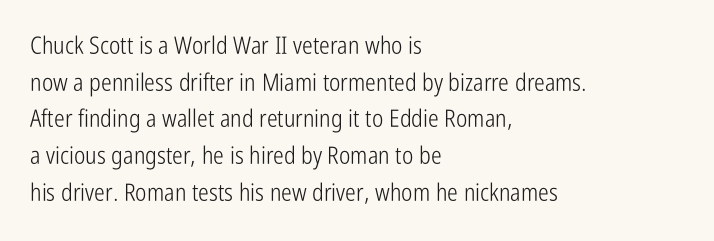
The image shows 24 px text type, upright; set left-aligned, normal line spacing (1.53x), normal letter spacing, not underlined.
